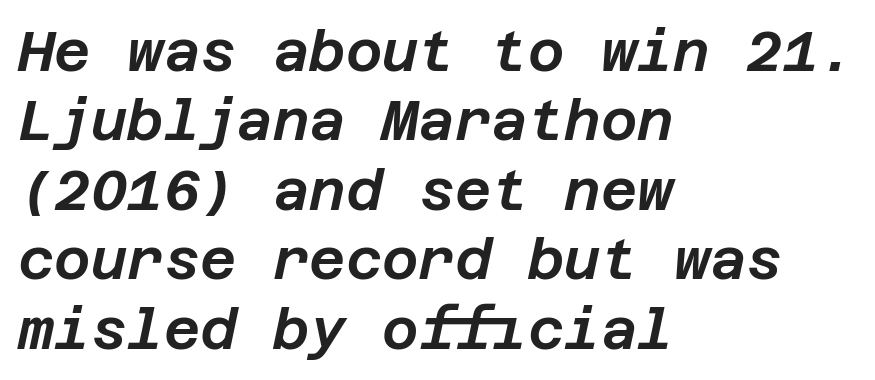
Q: Is the text italic (slanted)? A: Yes, it leans right by about 12 degrees.
Q: Is the text underlined? A: No.
Q: How is the paragraph aligned? A: Left-aligned.
Q: Is the spacing between letters normal or unusually wide? A: Normal.
Q: Width (condensed, normal, or wide)? A: Normal.
Q: Stroke contrast? A: Low.
Q: x-height? A: Large.
